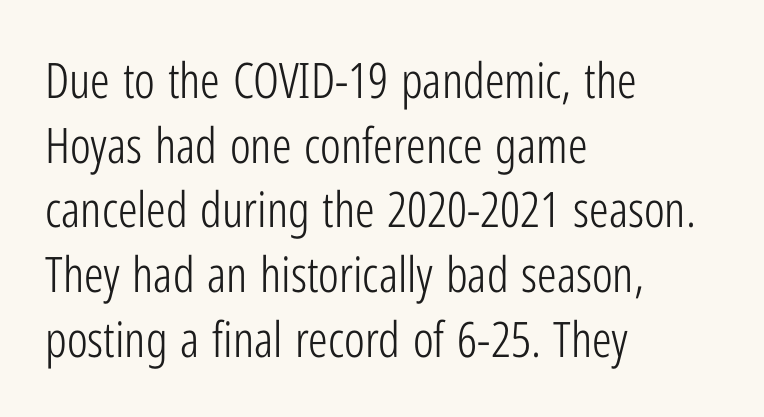
The image shows 49 px light, condensed sans-serif type, upright; set left-aligned, normal line spacing (1.32x), normal letter spacing, not underlined; low stroke contrast and a medium x-height.
